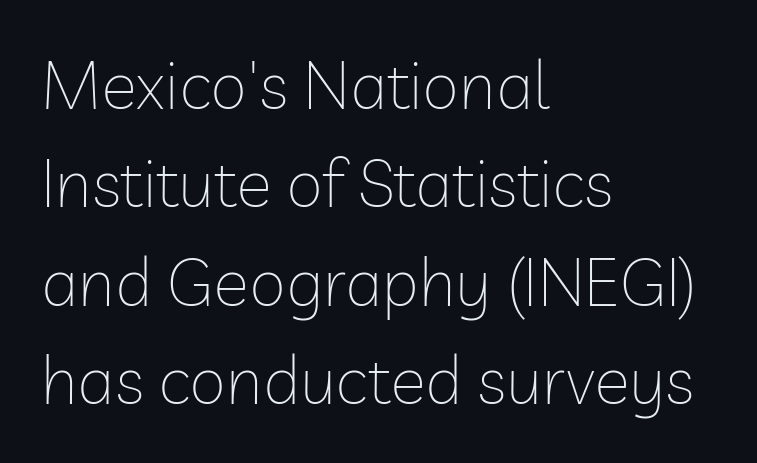
The image shows 67 px thin sans-serif type, upright; set left-aligned, normal line spacing (1.47x), normal letter spacing, not underlined; low stroke contrast and a medium x-height.
